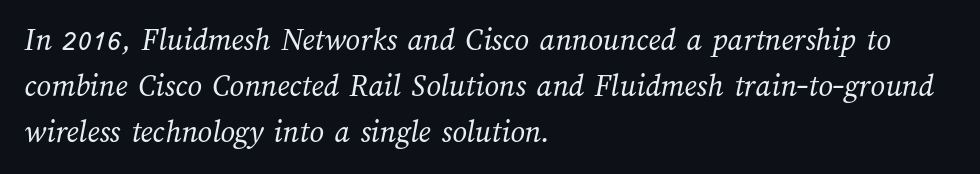
Quick note: interline space is typical. The letters advance in unequal steps, a hallmark of proportional type. Layout note: lines flush left. The passage shown has conventional tracking throughout. The area under the type is left untouched.
